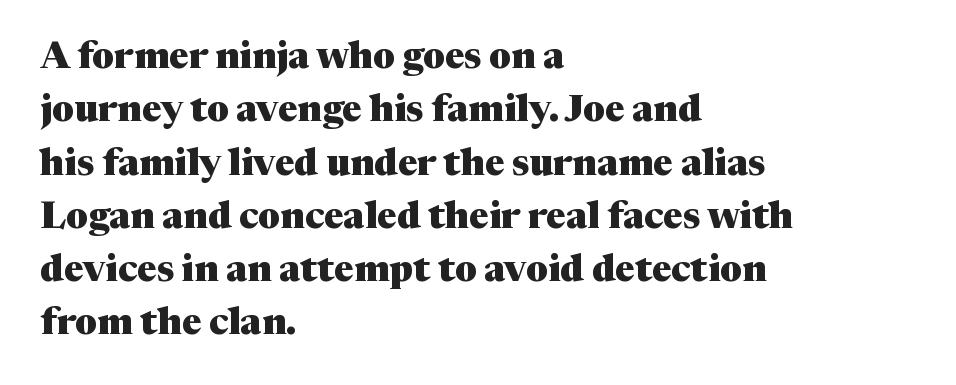
{"serif": "yes", "italic": "no", "bold": "yes", "weight": "heavy", "width": "normal", "stroke_contrast": "medium", "x_height": "medium", "monospaced": "no", "underline": "no", "align": "left", "line_spacing": "normal", "line_spacing_ratio": 1.44, "letter_spacing": "normal", "letter_spacing_em": 0.0, "glyph_px": 37}
